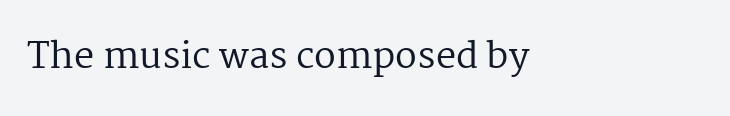
{"serif": "yes", "italic": "no", "bold": "no", "weight": "regular", "width": "normal", "stroke_contrast": "medium", "x_height": "medium", "monospaced": "no", "underline": "no", "align": "left", "letter_spacing": "normal", "letter_spacing_em": 0.0, "glyph_px": 36}
